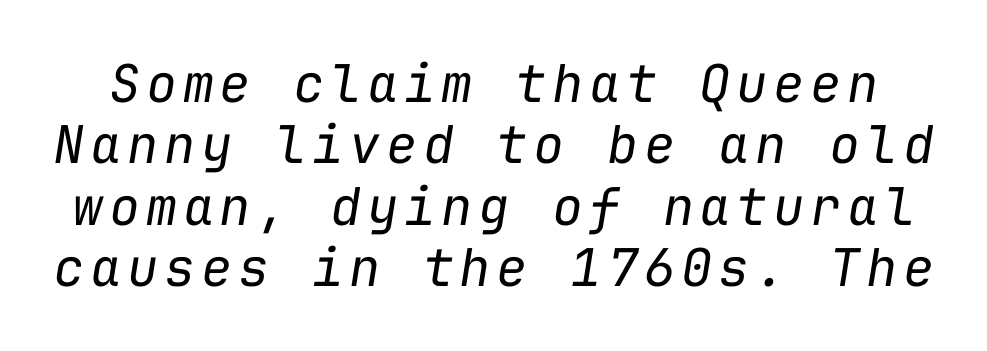
Counters stay open thanks to moderate or lighter strokes. Clear beneath every line of the passage. Italic: yes, the glyphs are oblique. The rendering uses typewriter-style spacing with identical character cells.
